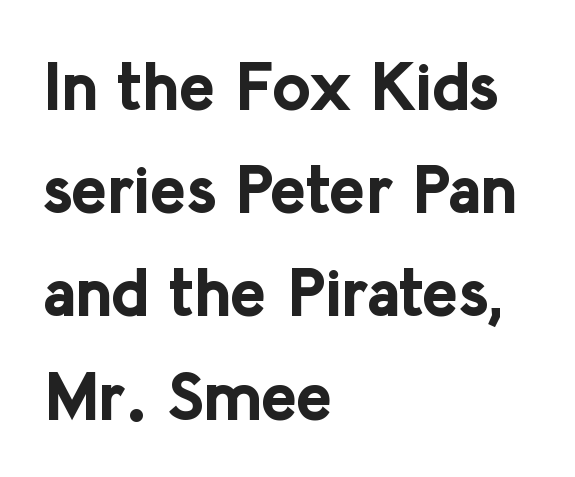
The image shows 67 px bold sans-serif type, upright; set left-aligned, normal line spacing (1.54x), normal letter spacing, not underlined; low stroke contrast and a medium x-height.
